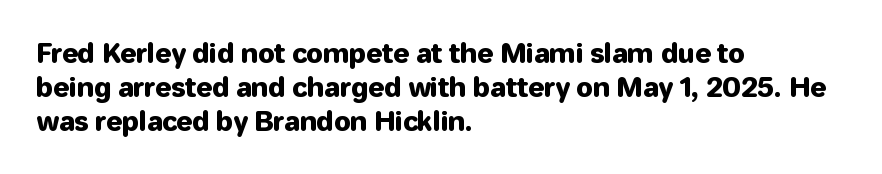
{"italic": "no", "underline": "no", "align": "left", "line_spacing": "normal", "line_spacing_ratio": 1.26, "letter_spacing": "normal", "letter_spacing_em": 0.0, "glyph_px": 27}
